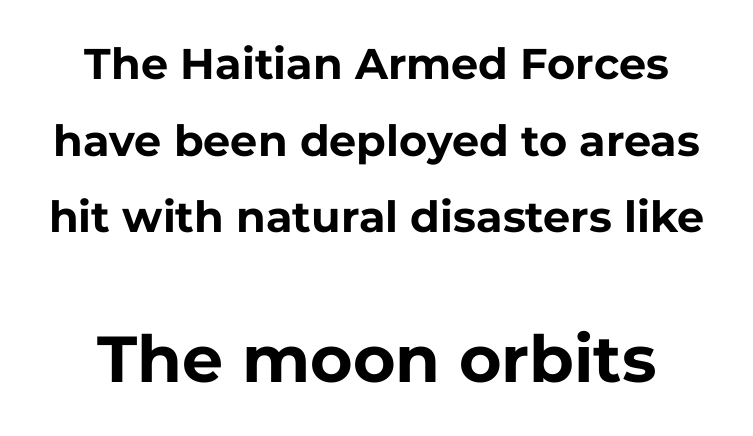
The image shows 65 px bold sans-serif type, upright; set line spacing 1.78x, normal letter spacing, not underlined; the second (bottom) block is 1.51x larger; low stroke contrast and a medium x-height.
